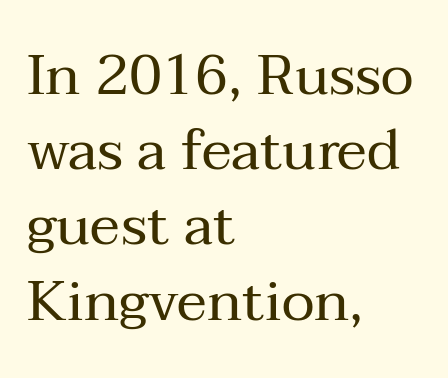
{"serif": "yes", "italic": "no", "bold": "no", "weight": "regular", "width": "normal", "stroke_contrast": "medium", "x_height": "medium", "monospaced": "no", "underline": "no", "align": "left", "line_spacing": "normal", "line_spacing_ratio": 1.32, "letter_spacing": "normal", "letter_spacing_em": 0.0, "glyph_px": 57}
